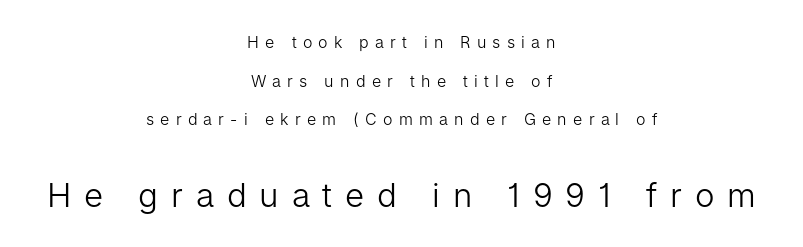
The image shows 33 px light sans-serif type, upright; set centered, loose line spacing (2.42x), unusually wide letter spacing (+0.39 em), not underlined; the second (bottom) block is 2.06x larger; low stroke contrast and a medium x-height.
